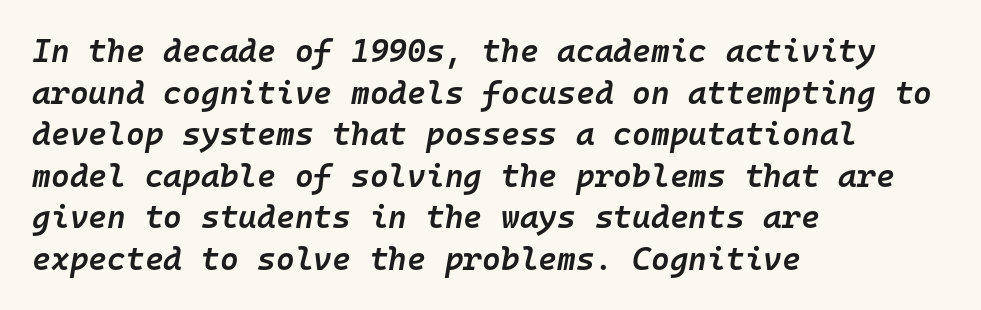
Fixed-width glyphs throughout — classic coding-font behaviour. A student would call this left alignment; a typographer would say flush left, rag right. Spacing between characters is what you'd get straight out of the box. Leading: standard.
